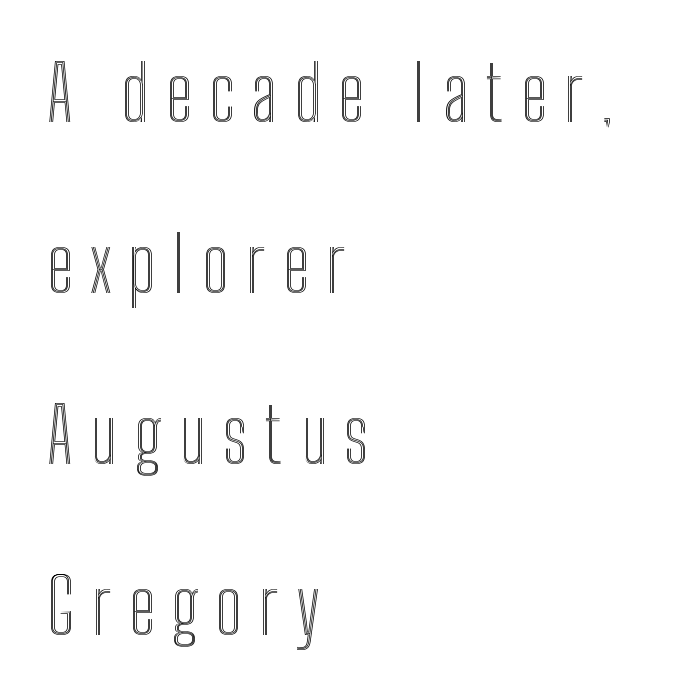
Regarding leading, the lines here are spaced well apart. A typesetter would mark this as roman, not italic. These lines are rendered in a variable-pitch font. Between one letter and the next there's a generous, obvious gap. Letters rest on an invisible, unmarked baseline. The compositor pushed each line to the left boundary.
